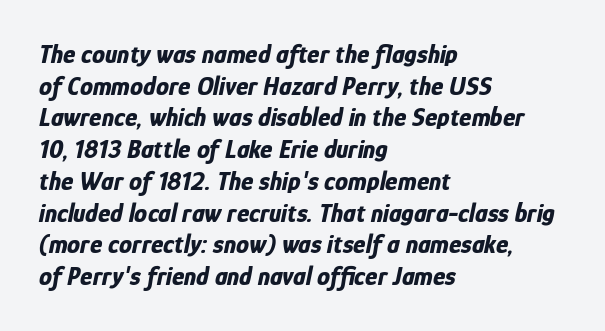
The image shows 26 px bold type, italic (leaning right); set left-aligned, line spacing 1.22x, normal letter spacing, not underlined.
